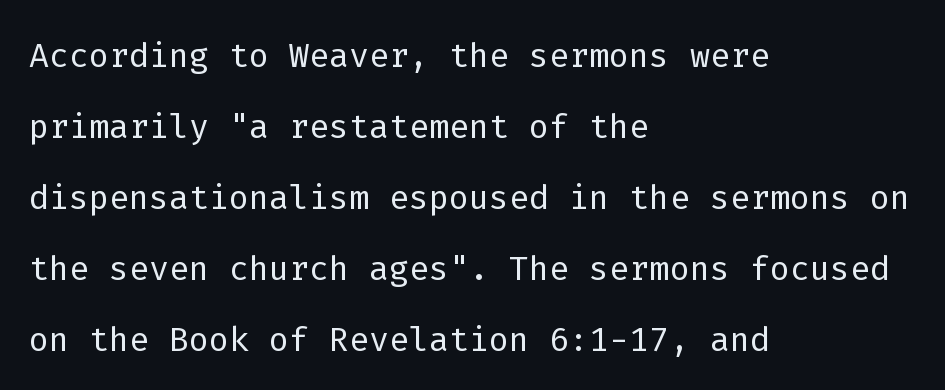
{"serif": "no", "italic": "no", "bold": "no", "weight": "light", "width": "normal", "stroke_contrast": "low", "x_height": "medium", "monospaced": "yes", "underline": "no", "align": "left", "line_spacing": "normal", "line_spacing_ratio": 1.51, "letter_spacing": "normal", "letter_spacing_em": 0.0, "glyph_px": 47}
